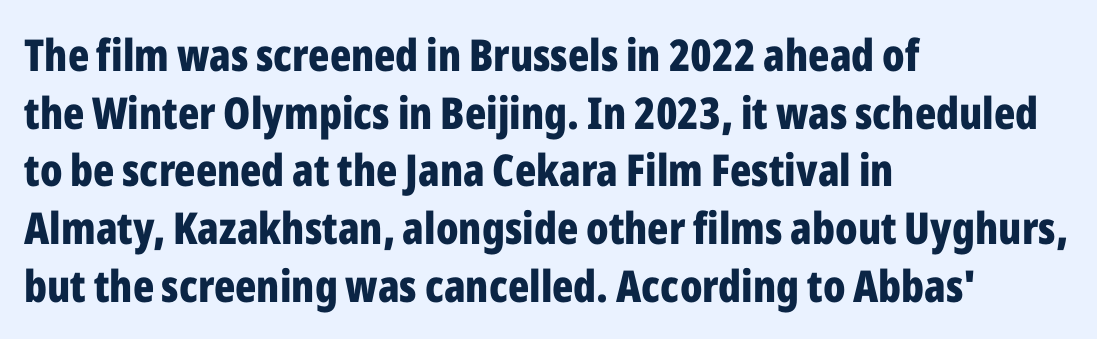
{"serif": "no", "italic": "no", "bold": "yes", "weight": "bold", "width": "condensed", "stroke_contrast": "low", "x_height": "medium", "monospaced": "no", "underline": "no", "align": "left", "line_spacing": "normal", "line_spacing_ratio": 1.31, "letter_spacing": "normal", "letter_spacing_em": 0.0, "glyph_px": 44}
